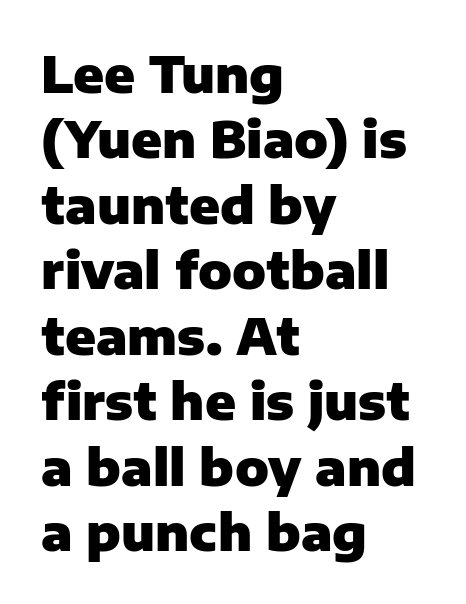
Tall strokes in this sample are plumb rather than angled. A typesetter would label this face a sans. Underline: absent. In terms of letterspacing, this is plain default setting.
